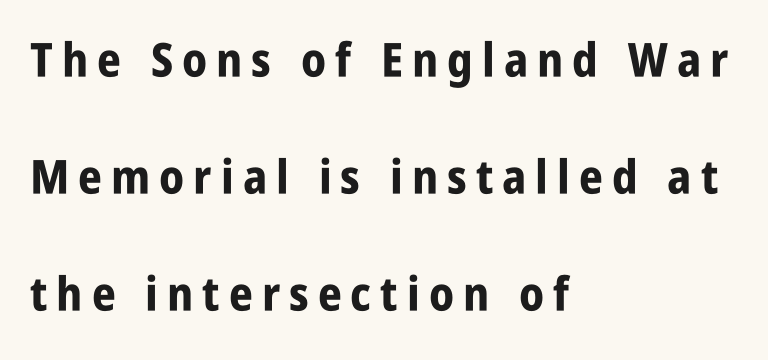
Q: Is the text bold? A: Yes.
Q: Is the text italic (slanted)? A: No, it is upright.
Q: Is the typeface a serif or a sans-serif typeface? A: Sans-serif.
Q: Is the text underlined? A: No.
Q: How is the paragraph aligned? A: Left-aligned.
Q: Is the spacing between lines tight, normal or loose? A: Loose.
Q: Width (condensed, normal, or wide)? A: Condensed.
Q: Stroke contrast? A: Low.
Q: x-height? A: Large.
Q: Monospaced? A: No.
